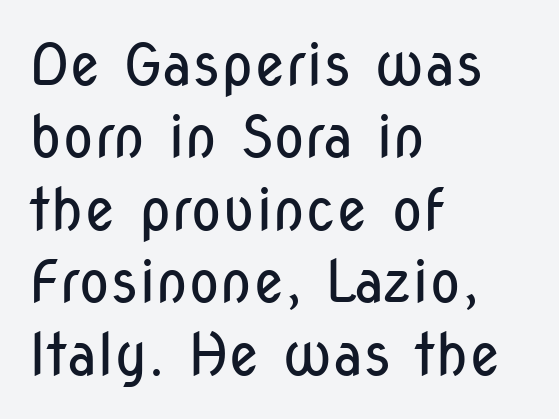
The image shows 58 px regular-weight, condensed sans-serif type, upright; set left-aligned, normal line spacing (1.25x), normal letter spacing, not underlined; low stroke contrast and a medium x-height.
